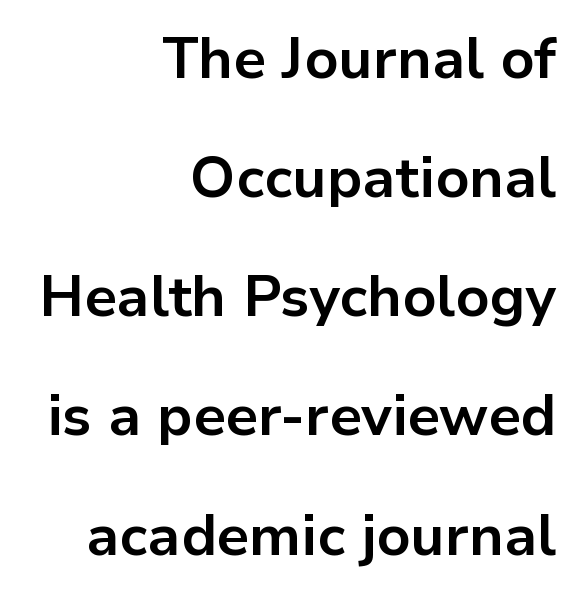
Q: Is the text bold? A: Yes.
Q: Is the text italic (slanted)? A: No, it is upright.
Q: Is the typeface a serif or a sans-serif typeface? A: Sans-serif.
Q: Is the text underlined? A: No.
Q: How is the paragraph aligned? A: Right-aligned.
Q: Is the spacing between letters normal or unusually wide? A: Normal.
Q: Is the spacing between lines tight, normal or loose? A: Loose.
Q: Width (condensed, normal, or wide)? A: Normal.
Q: Stroke contrast? A: Low.
Q: x-height? A: Medium.
Q: Monospaced? A: No.
